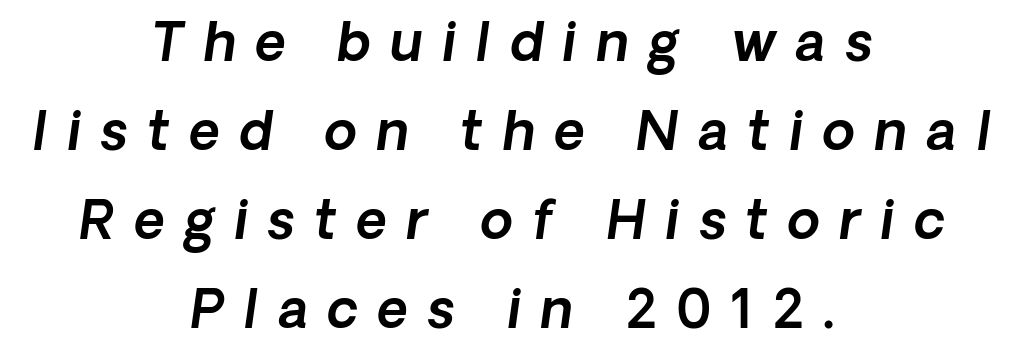
{"serif": "no", "width": "normal", "x_height": "medium", "monospaced": "no", "underline": "no", "align": "center", "line_spacing": "normal", "line_spacing_ratio": 1.68, "letter_spacing": "wide", "letter_spacing_em": 0.37, "glyph_px": 53}
